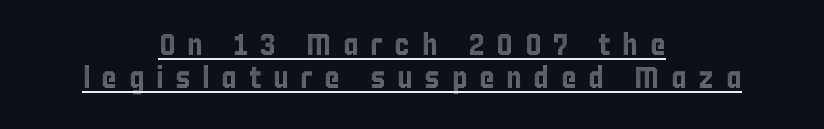
{"italic": "no", "width": "condensed", "x_height": "large", "monospaced": "no", "underline": "yes", "align": "center", "line_spacing": "tight", "line_spacing_ratio": 1.11, "letter_spacing": "wide", "letter_spacing_em": 0.38, "glyph_px": 30}
